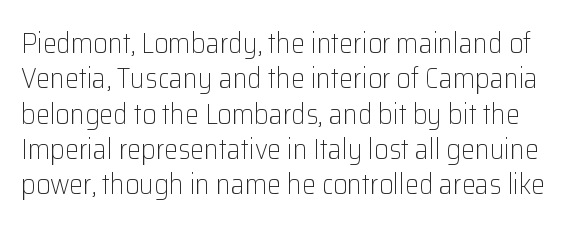
Q: Is the text bold? A: No.
Q: Is the text italic (slanted)? A: No, it is upright.
Q: Is the typeface a serif or a sans-serif typeface? A: Sans-serif.
Q: Is the text underlined? A: No.
Q: Is the spacing between letters normal or unusually wide? A: Normal.
Q: Is the spacing between lines tight, normal or loose? A: Normal.
Q: Width (condensed, normal, or wide)? A: Normal.
Q: Stroke contrast? A: Low.
Q: x-height? A: Medium.
Q: Monospaced? A: No.
